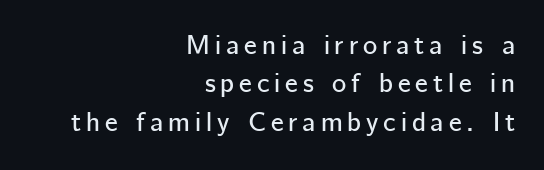
The image shows 27 px text type, upright; set right-aligned, normal line spacing (1.42x), not underlined.
